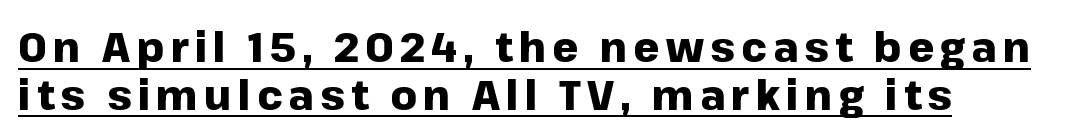
Q: Is the text bold? A: Yes.
Q: Is the text italic (slanted)? A: No, it is upright.
Q: Is the typeface a serif or a sans-serif typeface? A: Sans-serif.
Q: Is the text underlined? A: Yes.
Q: How is the paragraph aligned? A: Left-aligned.
Q: Width (condensed, normal, or wide)? A: Normal.
Q: Stroke contrast? A: Low.
Q: x-height? A: Medium.
Q: Monospaced? A: No.
